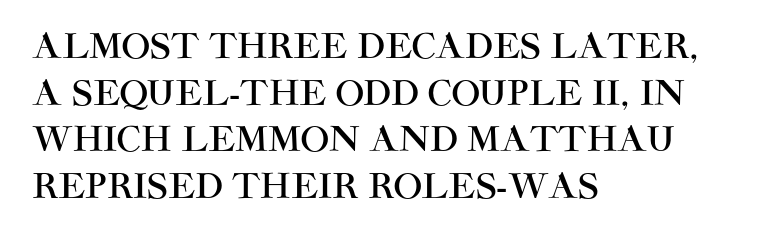
The letters carry no serifs — their stems end cleanly without finishing strokes. You could call the tracking neutral — neither tight nor loose. The face used here is proportionally spaced, like ordinary book or web type. Quick note: underline off. Honestly, the row spacing looks completely unremarkable. This rendering uses left alignment, leaving the right contour irregular.
